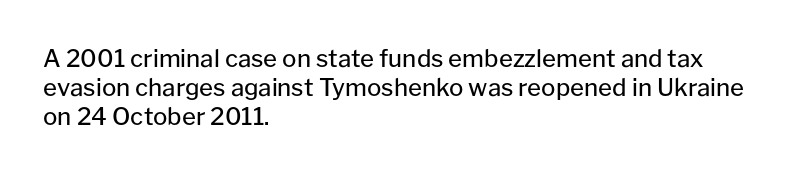
The strokes carry an ordinary text weight at most. Default kerning and tracking; the words read as compact shapes. The gap between lines stays unmarked. Does the lettering tilt? It doesn't — this is upright.
